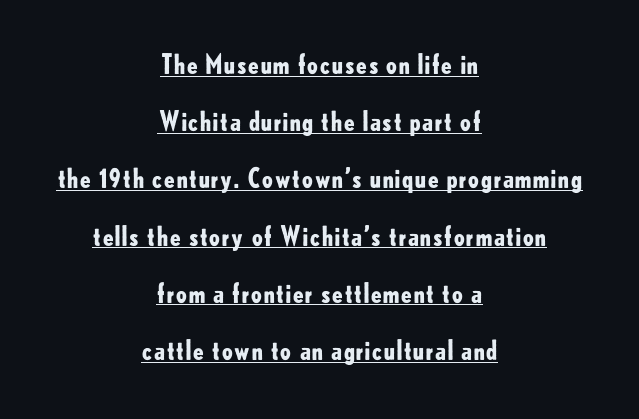
{"italic": "no", "bold": "yes", "underline": "yes", "align": "center", "line_spacing": "loose", "line_spacing_ratio": 2.2, "letter_spacing": "normal", "letter_spacing_em": 0.0, "glyph_px": 26}
